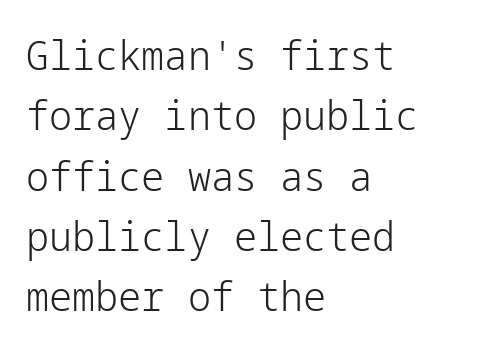
{"serif": "no", "italic": "no", "bold": "no", "weight": "light", "width": "normal", "stroke_contrast": "low", "x_height": "medium", "underline": "no", "align": "left", "line_spacing": "normal", "line_spacing_ratio": 1.47, "letter_spacing": "normal", "letter_spacing_em": 0.0, "glyph_px": 41}
